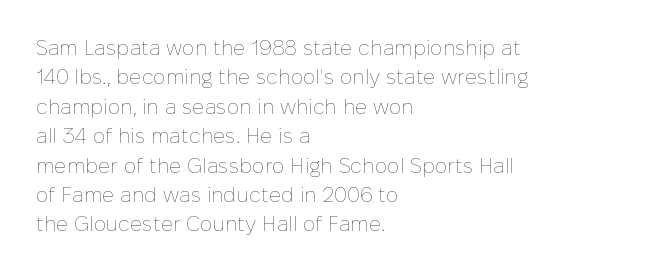
{"italic": "no", "bold": "no", "underline": "no", "align": "left", "line_spacing": "normal", "line_spacing_ratio": 1.4, "letter_spacing": "normal", "letter_spacing_em": 0.0, "glyph_px": 21}
